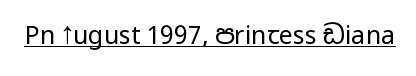
The image shows 25 px text type, upright; set normal letter spacing, underlined.
